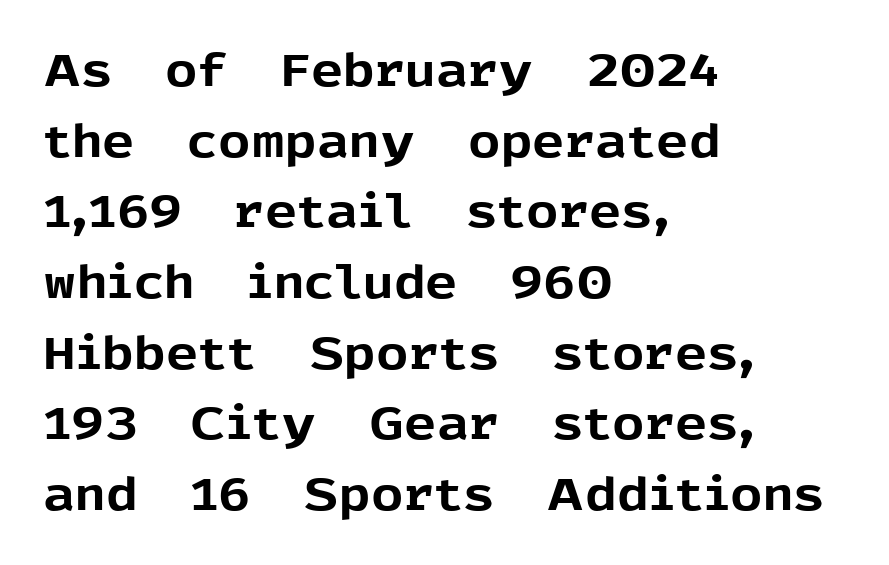
{"serif": "no", "italic": "no", "bold": "yes", "weight": "bold", "width": "normal", "x_height": "medium", "monospaced": "no", "underline": "no", "align": "left", "line_spacing": "normal", "line_spacing_ratio": 1.57, "letter_spacing": "normal", "letter_spacing_em": 0.0, "glyph_px": 45}
